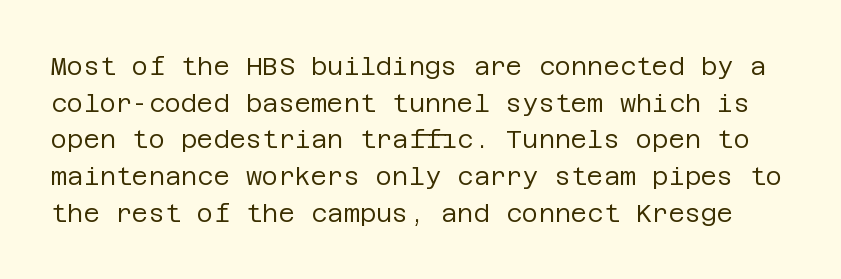
{"italic": "no", "bold": "no", "underline": "no", "line_spacing": "normal", "line_spacing_ratio": 1.47, "letter_spacing": "normal", "letter_spacing_em": 0.0, "glyph_px": 25}
